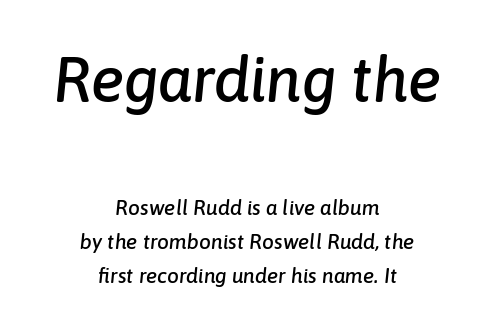
The image shows 63 px text type, italic (leaning right); set centered, normal line spacing (1.62x), normal letter spacing, not underlined; the first (top) block is 3.0x larger; low stroke contrast and a medium x-height.
